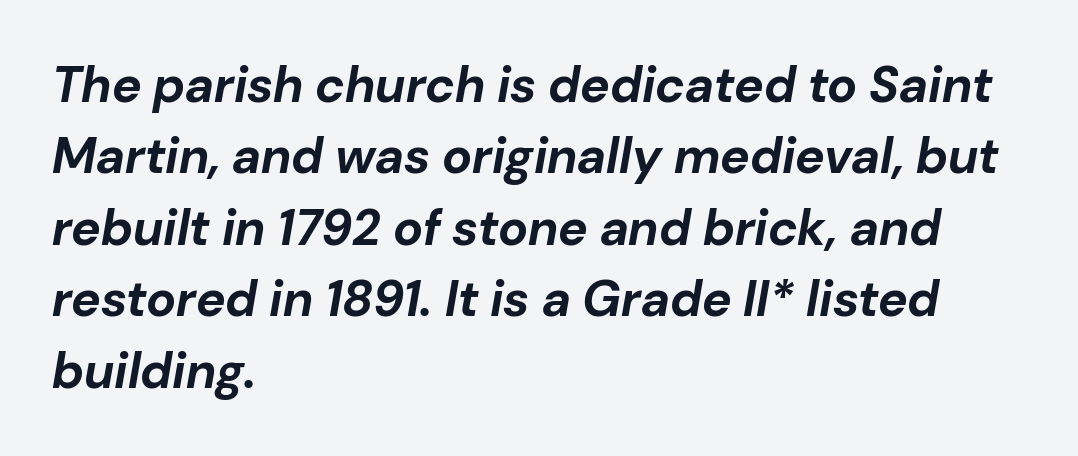
The image shows 50 px bold type, italic (leaning right); set left-aligned, normal line spacing (1.43x), normal letter spacing, not underlined; low stroke contrast and a medium x-height.
